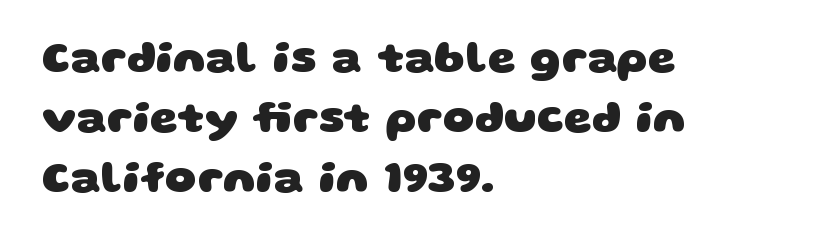
Q: Is the text bold? A: Yes.
Q: Is the typeface a serif or a sans-serif typeface? A: Sans-serif.
Q: Is the text underlined? A: No.
Q: How is the paragraph aligned? A: Left-aligned.
Q: Is the spacing between letters normal or unusually wide? A: Normal.
Q: Is the spacing between lines tight, normal or loose? A: Normal.
Q: Width (condensed, normal, or wide)? A: Wide.
Q: Stroke contrast? A: Low.
Q: x-height? A: Large.
Q: Monospaced? A: No.
